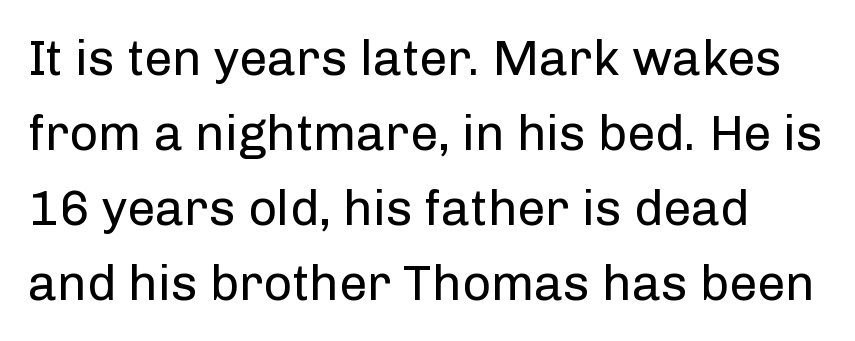
The image shows 50 px regular-weight sans-serif type, upright; set normal line spacing (1.5x), normal letter spacing, not underlined; low stroke contrast and a medium x-height.
